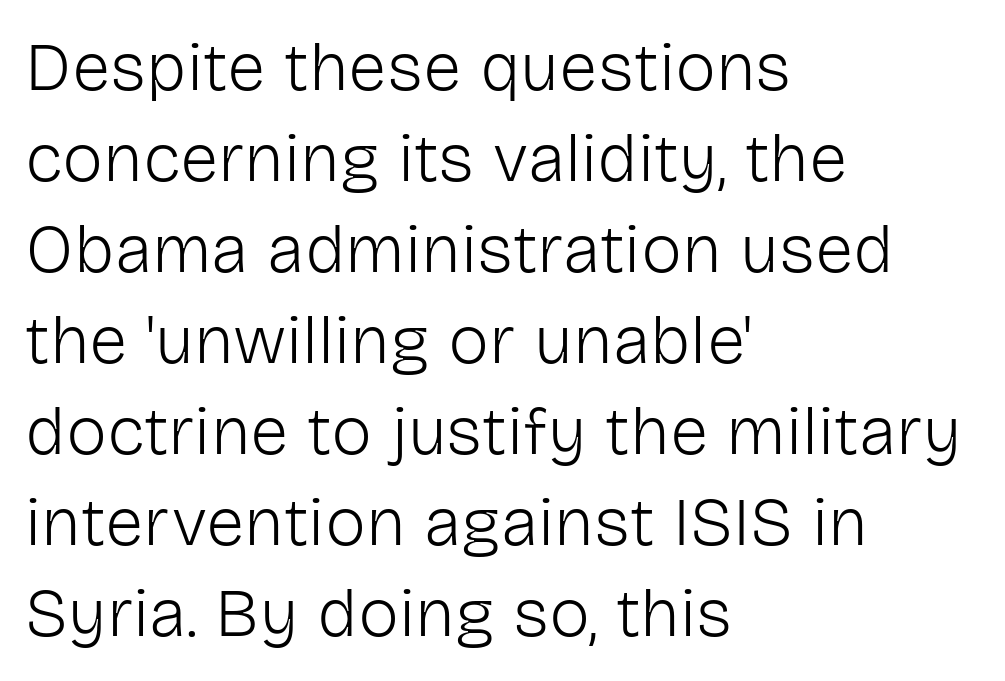
{"serif": "no", "italic": "no", "bold": "no", "weight": "light", "width": "normal", "stroke_contrast": "low", "x_height": "medium", "monospaced": "no", "underline": "no", "align": "left", "line_spacing": "normal", "line_spacing_ratio": 1.32, "letter_spacing": "normal", "letter_spacing_em": 0.0, "glyph_px": 69}
